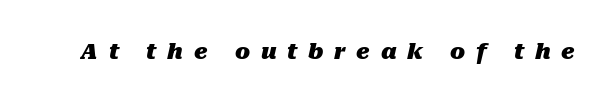
Q: Is the text bold? A: Yes.
Q: Is the text italic (slanted)? A: Yes, it leans right by about 10 degrees.
Q: Is the text underlined? A: No.
Q: Is the spacing between letters normal or unusually wide? A: Unusually wide.
